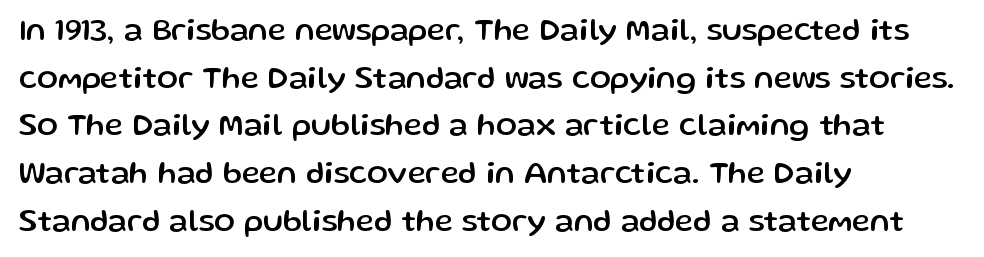
The image shows 31 px sans-serif type, upright; set left-aligned, normal line spacing (1.54x), normal letter spacing, not underlined; low stroke contrast and a medium x-height.
